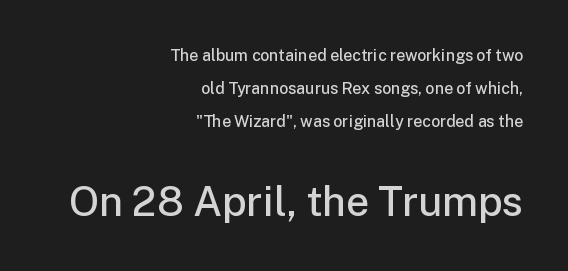
The image shows 41 px semibold sans-serif type, upright; set right-aligned, loose line spacing (2.06x), normal letter spacing, not underlined; the second (bottom) block is 2.56x larger; low stroke contrast and a medium x-height.
